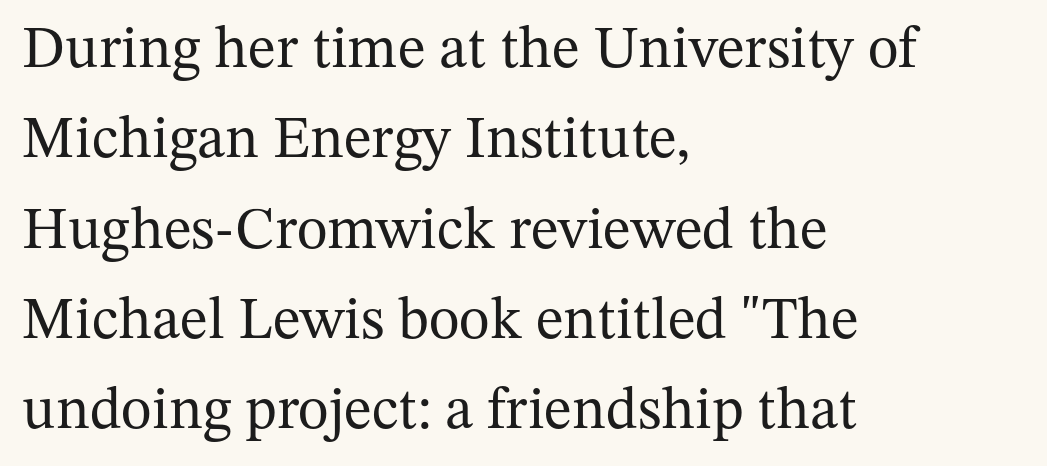
Is the stroke heavy? The answer is a plain regular-or-lighter. Tall strokes in this sample are plumb rather than angled. Reading down the block, your eye returns to a fixed left position each line. The leading is moderate, giving the passage an even texture.
